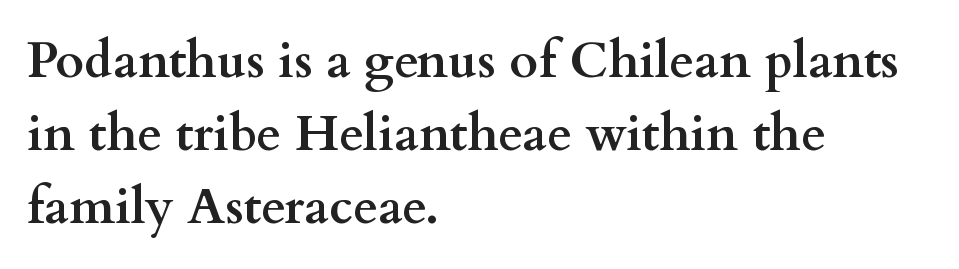
Q: Is the text bold? A: Yes.
Q: Is the text italic (slanted)? A: No, it is upright.
Q: Is the typeface a serif or a sans-serif typeface? A: Serif.
Q: Is the text underlined? A: No.
Q: How is the paragraph aligned? A: Left-aligned.
Q: Is the spacing between letters normal or unusually wide? A: Normal.
Q: Is the spacing between lines tight, normal or loose? A: Normal.
Q: Width (condensed, normal, or wide)? A: Wide.
Q: Stroke contrast? A: Medium.
Q: x-height? A: Small.
Q: Monospaced? A: No.
